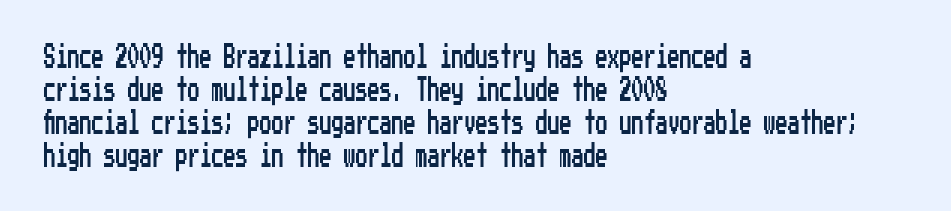
Q: Is the text italic (slanted)? A: No, it is upright.
Q: Is the text underlined? A: No.
Q: How is the paragraph aligned? A: Left-aligned.
Q: Is the spacing between letters normal or unusually wide? A: Normal.
Q: Is the spacing between lines tight, normal or loose? A: Normal.
